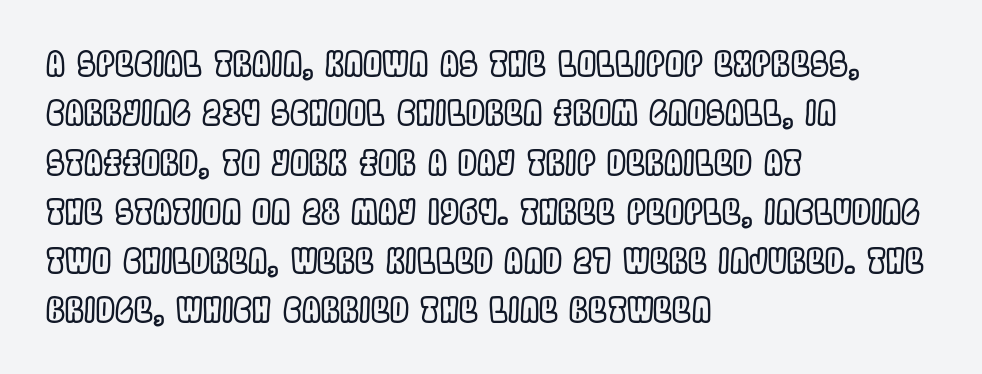
{"italic": "no", "width": "condensed", "x_height": "large", "monospaced": "no", "underline": "no", "align": "left", "line_spacing": "normal", "line_spacing_ratio": 1.45, "letter_spacing": "normal", "letter_spacing_em": 0.0, "glyph_px": 34}
